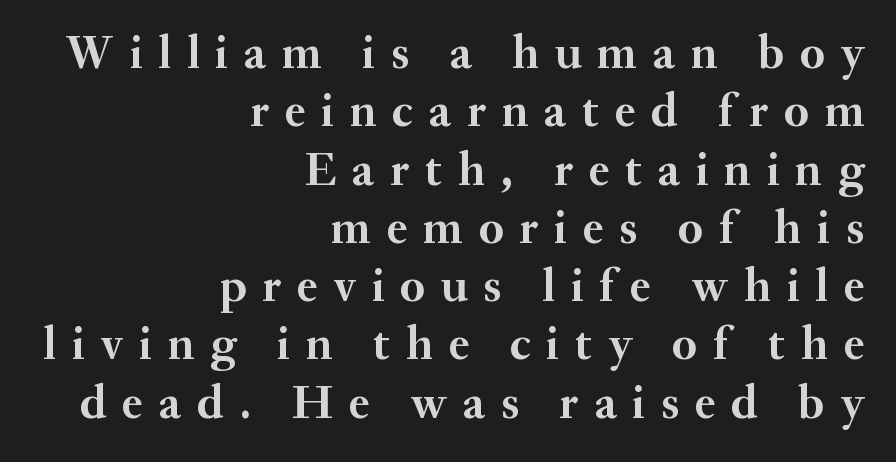
Q: Is the text bold? A: Yes.
Q: Is the text italic (slanted)? A: No, it is upright.
Q: Is the typeface a serif or a sans-serif typeface? A: Serif.
Q: Is the text underlined? A: No.
Q: How is the paragraph aligned? A: Right-aligned.
Q: Is the spacing between letters normal or unusually wide? A: Unusually wide.
Q: Width (condensed, normal, or wide)? A: Normal.
Q: Stroke contrast? A: Medium.
Q: x-height? A: Small.
Q: Monospaced? A: No.
